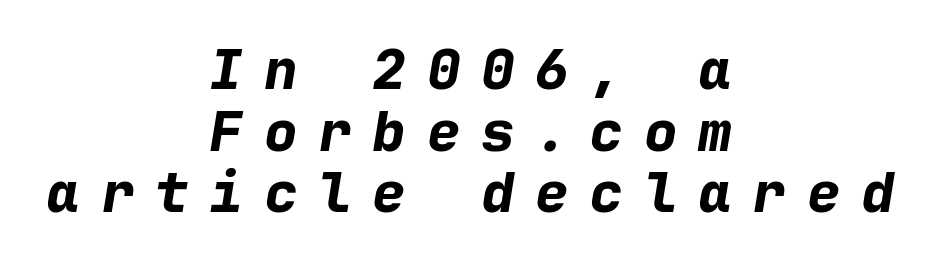
Q: Is the text bold? A: Yes.
Q: Is the text italic (slanted)? A: Yes, it leans right by about 9 degrees.
Q: Is the text underlined? A: No.
Q: How is the paragraph aligned? A: Centered.
Q: Is the spacing between letters normal or unusually wide? A: Unusually wide.
Q: Is the spacing between lines tight, normal or loose? A: Tight.
Q: Width (condensed, normal, or wide)? A: Normal.
Q: Stroke contrast? A: Low.
Q: x-height? A: Medium.
Q: Monospaced? A: Yes.
